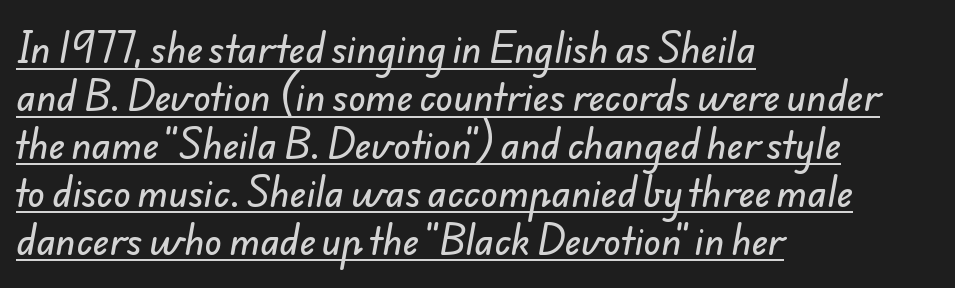
Q: Is the typeface a serif or a sans-serif typeface? A: Sans-serif.
Q: Is the text underlined? A: Yes.
Q: How is the paragraph aligned? A: Left-aligned.
Q: Is the spacing between letters normal or unusually wide? A: Normal.
Q: Is the spacing between lines tight, normal or loose? A: Normal.
Q: Width (condensed, normal, or wide)? A: Normal.
Q: Stroke contrast? A: Low.
Q: x-height? A: Small.
Q: Monospaced? A: No.
